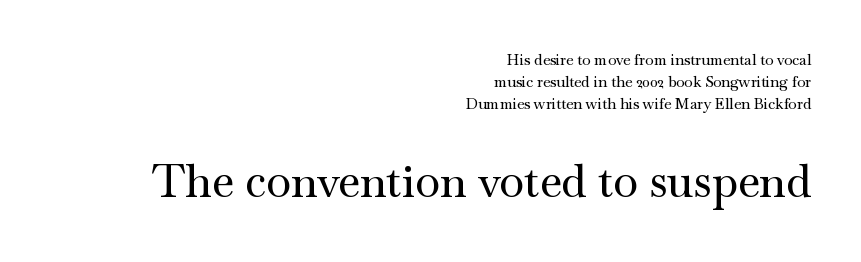
Q: Is the text italic (slanted)? A: No, it is upright.
Q: Is the typeface a serif or a sans-serif typeface? A: Serif.
Q: Is the text underlined? A: No.
Q: How is the paragraph aligned? A: Right-aligned.
Q: Is the spacing between letters normal or unusually wide? A: Normal.
Q: Is the spacing between lines tight, normal or loose? A: Normal.
Q: Which block of text is set in a larger size, the first (top) or the second (bottom)? A: The second (bottom) one.
Q: Width (condensed, normal, or wide)? A: Wide.
Q: Stroke contrast? A: Medium.
Q: x-height? A: Small.
Q: Monospaced? A: No.
